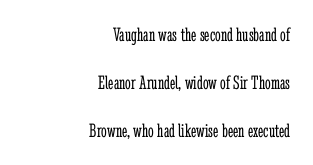
Q: Is the text bold? A: No.
Q: Is the text italic (slanted)? A: No, it is upright.
Q: Is the text underlined? A: No.
Q: How is the paragraph aligned? A: Right-aligned.
Q: Is the spacing between letters normal or unusually wide? A: Normal.
Q: Is the spacing between lines tight, normal or loose? A: Loose.
